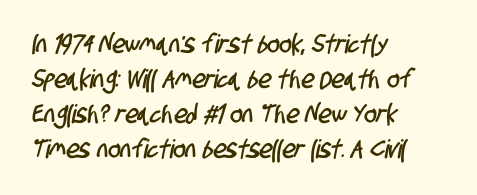
Q: Is the text underlined? A: No.
Q: How is the paragraph aligned? A: Left-aligned.
Q: Is the spacing between letters normal or unusually wide? A: Normal.
Q: Is the spacing between lines tight, normal or loose? A: Normal.
